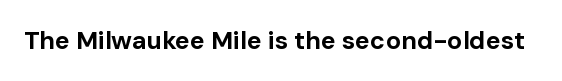
Q: Is the text bold? A: Yes.
Q: Is the text italic (slanted)? A: No, it is upright.
Q: Is the text underlined? A: No.
Q: Is the spacing between letters normal or unusually wide? A: Normal.
